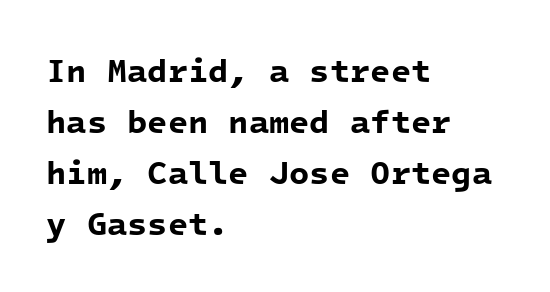
The typeface chosen for these lines omits serifs. Reading down the column, the eye jumps a familiar distance to each next line. The paragraph has a hard left edge and a soft right edge. Quick note: underline off. The letters march in equal steps, a hallmark of fixed-pitch type. The font is running at its bold setting.
